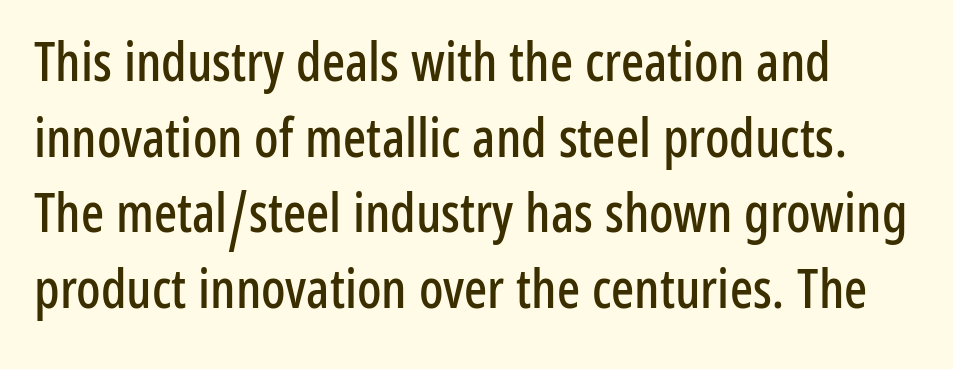
Q: Is the text italic (slanted)? A: No, it is upright.
Q: Is the typeface a serif or a sans-serif typeface? A: Sans-serif.
Q: Is the text underlined? A: No.
Q: Is the spacing between letters normal or unusually wide? A: Normal.
Q: Is the spacing between lines tight, normal or loose? A: Normal.
Q: Width (condensed, normal, or wide)? A: Condensed.
Q: Stroke contrast? A: Low.
Q: x-height? A: Medium.
Q: Monospaced? A: No.
